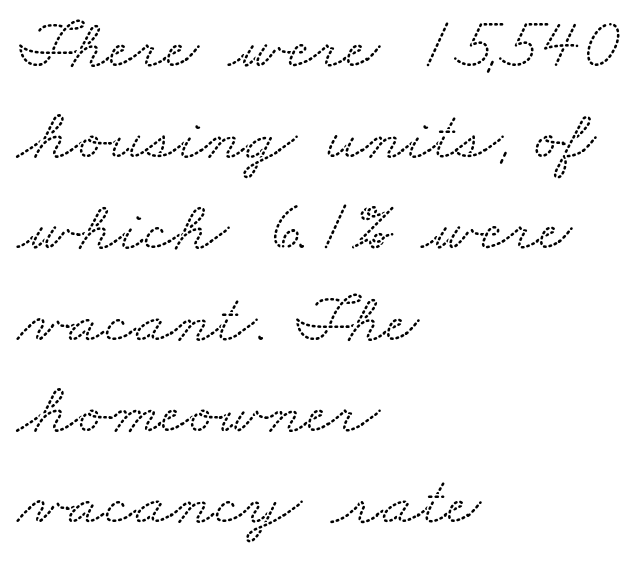
{"width": "wide", "stroke_contrast": "low", "x_height": "small", "monospaced": "no", "underline": "no", "align": "left", "line_spacing": "normal", "line_spacing_ratio": 1.25, "letter_spacing": "normal", "letter_spacing_em": 0.0, "glyph_px": 73}
